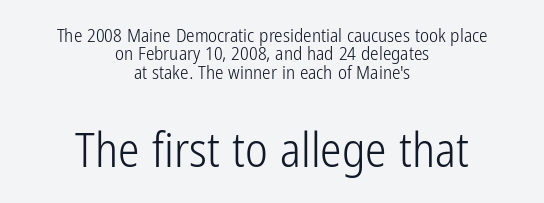
Does the bottom block carry the larger type? Yes, it does. Looks like regular typesetting: each glyph gets only the width it needs. If you drew a line through each stem, it would be perfectly vertical. The passage shown is typeset with a sans-serif family. The setting favours the middle, as headings and verse often do.
